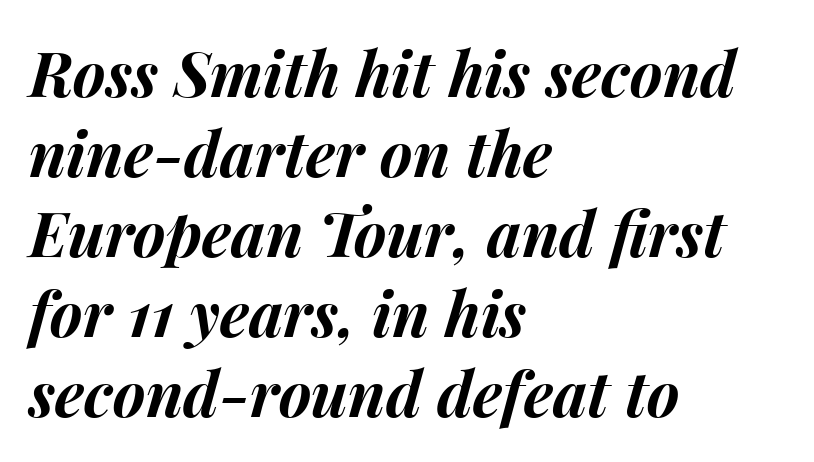
Q: Is the text bold? A: Yes.
Q: Is the text italic (slanted)? A: Yes, it leans right by about 15 degrees.
Q: Is the text underlined? A: No.
Q: How is the paragraph aligned? A: Left-aligned.
Q: Is the spacing between letters normal or unusually wide? A: Normal.
Q: Is the spacing between lines tight, normal or loose? A: Normal.
Q: Width (condensed, normal, or wide)? A: Normal.
Q: Stroke contrast? A: Medium.
Q: x-height? A: Medium.
Q: Monospaced? A: No.
